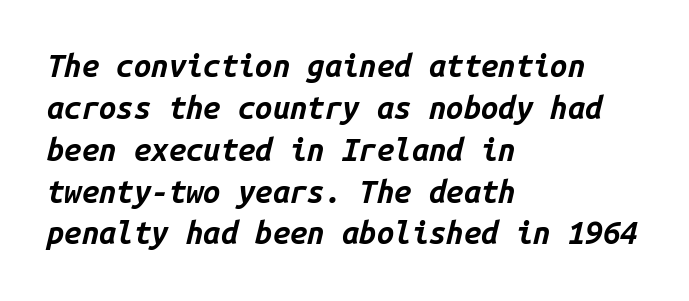
The image shows 31 px bold type, italic (leaning right), monospaced; set left-aligned, normal line spacing (1.35x), normal letter spacing, not underlined; low stroke contrast and a medium x-height.
